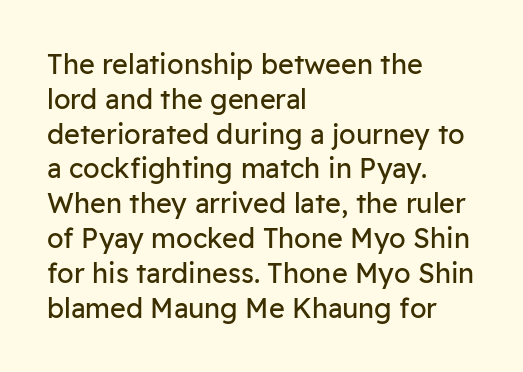
Q: Is the text bold? A: No.
Q: Is the text italic (slanted)? A: No, it is upright.
Q: Is the text underlined? A: No.
Q: How is the paragraph aligned? A: Left-aligned.
Q: Is the spacing between letters normal or unusually wide? A: Normal.
Q: Is the spacing between lines tight, normal or loose? A: Normal.
